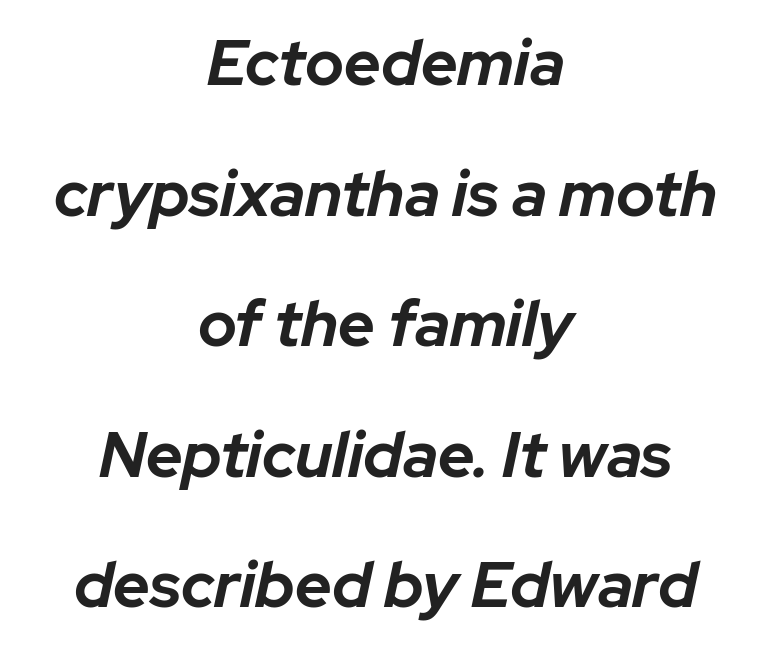
The image shows 64 px bold type, italic (leaning right); set centered, loose line spacing (2.04x), normal letter spacing, not underlined; low stroke contrast and a medium x-height.
